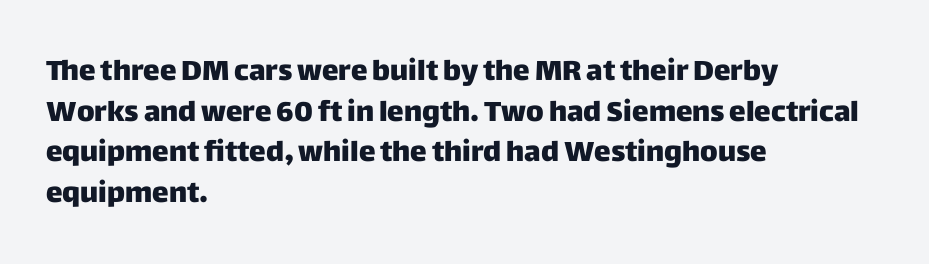
Glance below the letters and you will spot only blank space. Posture: vertical. Notice how thick the strokes are: this is what a full bold looks like. Is the letter spacing exaggerated? No — it looks like the ordinary default. Does the type have serifs? No, each stem ends abruptly.
